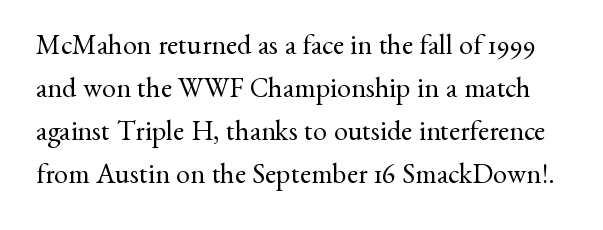
{"serif": "yes", "italic": "no", "bold": "no", "weight": "regular", "width": "normal", "stroke_contrast": "medium", "x_height": "small", "monospaced": "no", "underline": "no", "line_spacing": "normal", "line_spacing_ratio": 1.53, "letter_spacing": "normal", "letter_spacing_em": 0.0, "glyph_px": 28}
